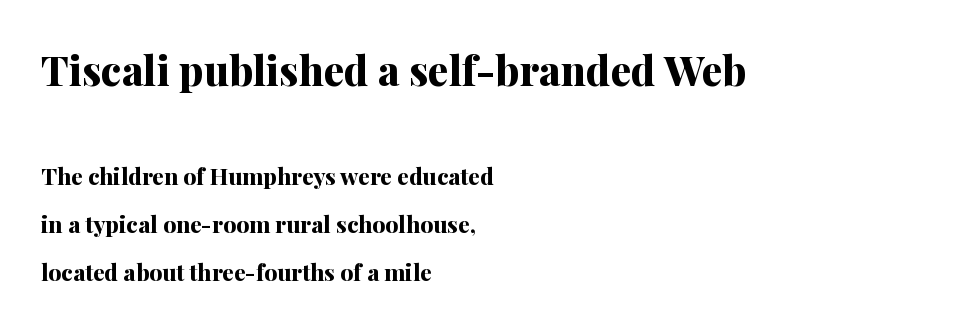
{"serif": "yes", "italic": "no", "bold": "yes", "weight": "bold", "width": "normal", "stroke_contrast": "medium", "x_height": "medium", "monospaced": "no", "underline": "no", "align": "left", "line_spacing": "loose", "line_spacing_ratio": 2.1, "letter_spacing": "normal", "letter_spacing_em": 0.0, "larger_block": "first", "size_ratio": 1.78, "glyph_px": 41}
